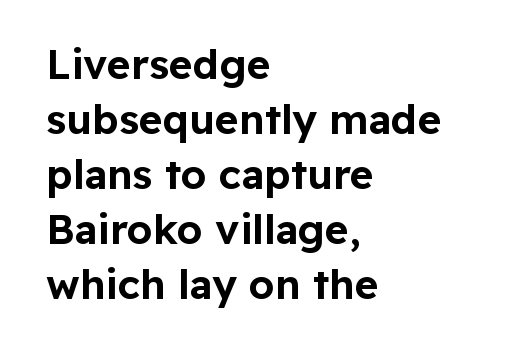
Alignment: flush left. The letters sit at their default tracking, neither squeezed nor spread. This sample keeps an unexceptional amount of space between lines. The axis of the letterforms is exactly vertical.
